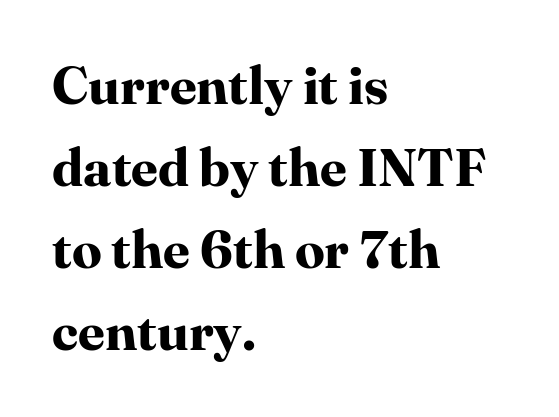
Q: Is the text bold? A: Yes.
Q: Is the text italic (slanted)? A: No, it is upright.
Q: Is the typeface a serif or a sans-serif typeface? A: Serif.
Q: Is the text underlined? A: No.
Q: How is the paragraph aligned? A: Left-aligned.
Q: Is the spacing between letters normal or unusually wide? A: Normal.
Q: Is the spacing between lines tight, normal or loose? A: Normal.
Q: Width (condensed, normal, or wide)? A: Normal.
Q: Stroke contrast? A: High.
Q: x-height? A: Medium.
Q: Monospaced? A: No.
